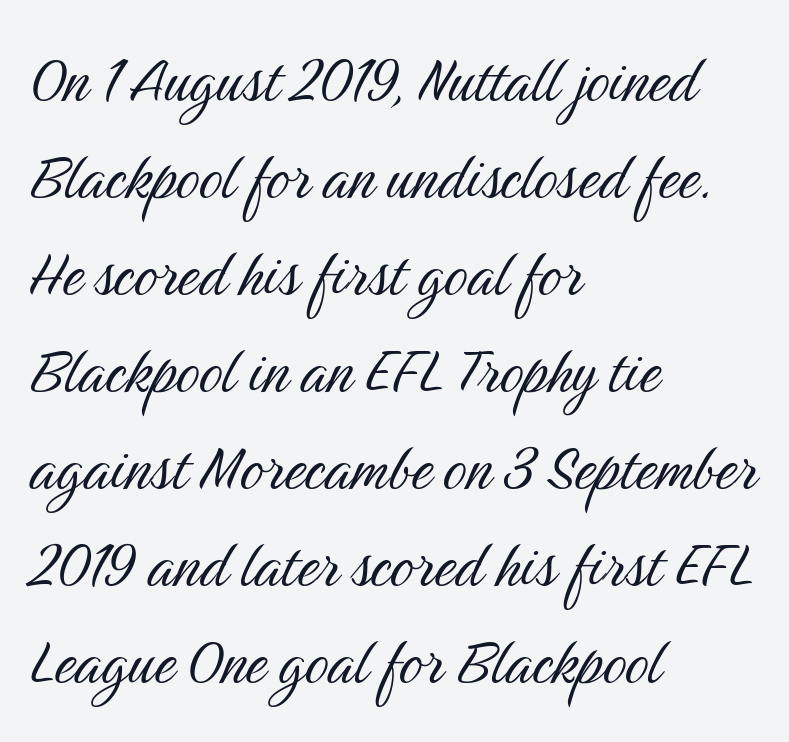
The image shows 74 px light, condensed sans-serif type; set left-aligned, normal line spacing (1.31x), normal letter spacing, not underlined; medium stroke contrast and a medium x-height.
